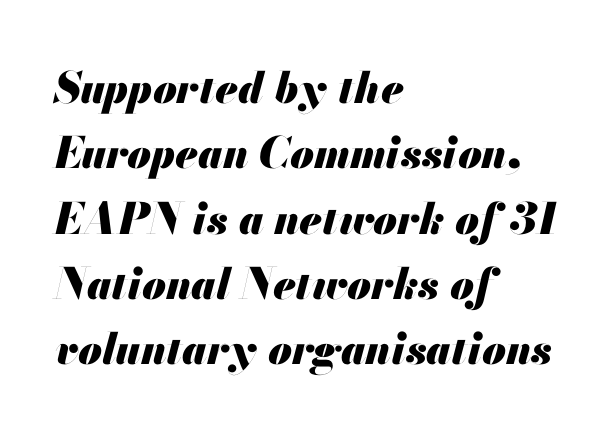
The letters sit at their default tracking, neither squeezed nor spread. The leading is moderate, giving the passage an even texture. Emphasis by weight is at full strength: bold. Caption: multi-line text, flush left, ragged right.
